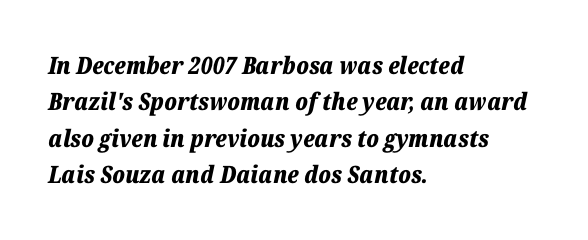
{"italic": "yes", "lean": "right", "slant_degrees": 12, "bold": "yes", "underline": "no", "align": "left", "line_spacing": "normal", "line_spacing_ratio": 1.52, "letter_spacing": "normal", "letter_spacing_em": 0.0, "glyph_px": 24}
